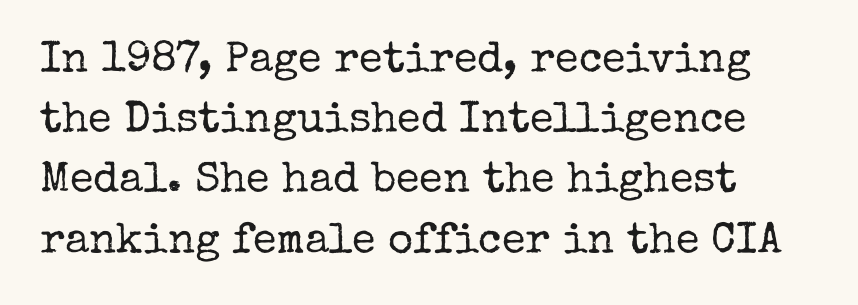
The image shows 43 px regular-weight serif type, upright; set left-aligned, normal line spacing (1.4x), normal letter spacing, not underlined; low stroke contrast and a medium x-height.
